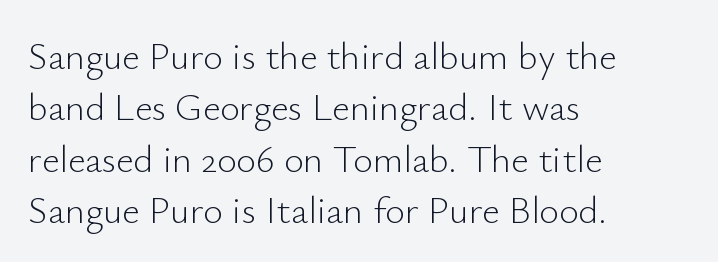
The image shows 38 px light sans-serif type, upright; set left-aligned, normal line spacing (1.35x), normal letter spacing, not underlined; low stroke contrast and a small x-height.
